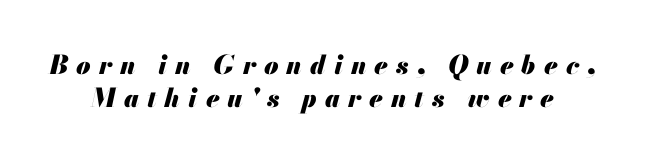
Q: Is the text bold? A: Yes.
Q: Is the text italic (slanted)? A: Yes, it leans right by about 13 degrees.
Q: Is the text underlined? A: No.
Q: Is the spacing between letters normal or unusually wide? A: Unusually wide.
Q: Is the spacing between lines tight, normal or loose? A: Normal.
